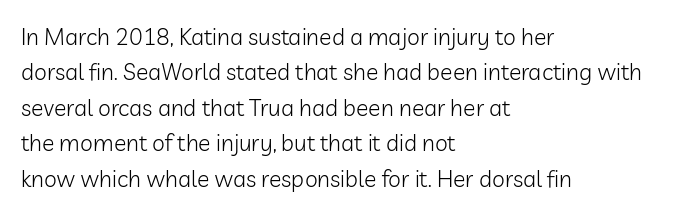
Q: Is the text bold? A: No.
Q: Is the text italic (slanted)? A: No, it is upright.
Q: Is the text underlined? A: No.
Q: How is the paragraph aligned? A: Left-aligned.
Q: Is the spacing between letters normal or unusually wide? A: Normal.
Q: Is the spacing between lines tight, normal or loose? A: Normal.
